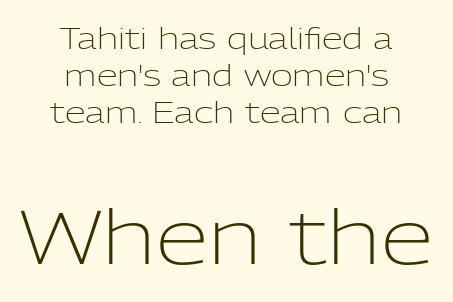
Tracking here is standard; glyphs follow each other at the usual distance. Has an underline been added? It has not. Heft: none added — not bold. These lines are centered, leaving both edges ragged. The designer gave the closing block more size than the opening block.
